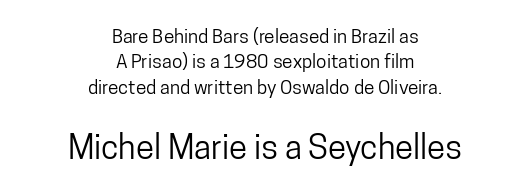
The image shows 33 px condensed sans-serif type, upright; set centered, normal line spacing (1.33x), normal letter spacing, not underlined; the second (bottom) block is 1.74x larger; low stroke contrast and a medium x-height.
